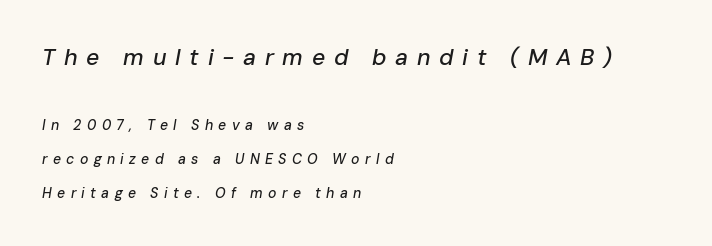
The image shows 23 px text type, italic (leaning right); set left-aligned, loose line spacing (2.43x), unusually wide letter spacing (+0.38 em), not underlined; the first (top) block is 1.64x larger.
